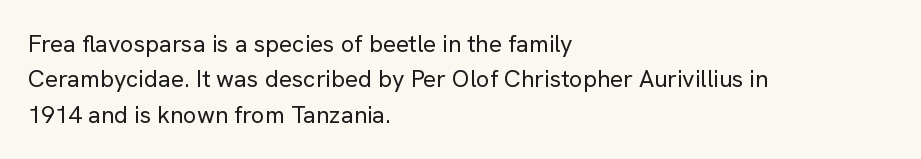
Q: Is the text bold? A: No.
Q: Is the text italic (slanted)? A: No, it is upright.
Q: Is the text underlined? A: No.
Q: How is the paragraph aligned? A: Left-aligned.
Q: Is the spacing between letters normal or unusually wide? A: Normal.
Q: Is the spacing between lines tight, normal or loose? A: Normal.
